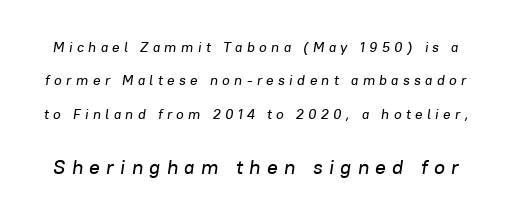
{"italic": "yes", "lean": "right", "slant_degrees": 8, "underline": "no", "line_spacing": "loose", "line_spacing_ratio": 2.38, "letter_spacing": "wide", "letter_spacing_em": 0.31, "larger_block": "second", "size_ratio": 1.43, "glyph_px": 20}
